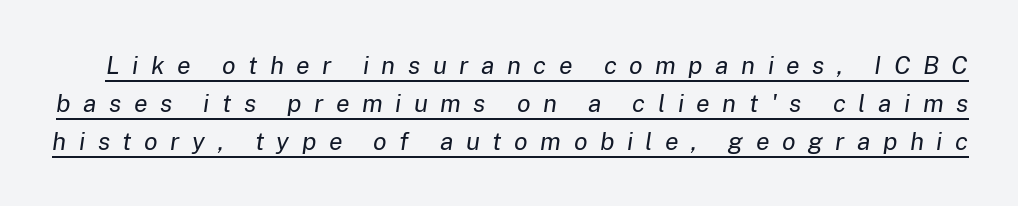
Q: Is the text bold? A: No.
Q: Is the text italic (slanted)? A: Yes, it leans right by about 8 degrees.
Q: Is the text underlined? A: Yes.
Q: Is the spacing between letters normal or unusually wide? A: Unusually wide.
Q: Is the spacing between lines tight, normal or loose? A: Normal.
